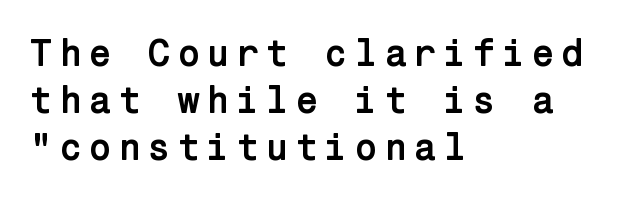
Every character sits straight up, as roman type does. These lines stack with their left ends in a neat column. Has an underline been added? It has not. Its strokes are broad and dark, the hallmark of bold type. Serif or sans? Sans — the stroke terminals are bare.
